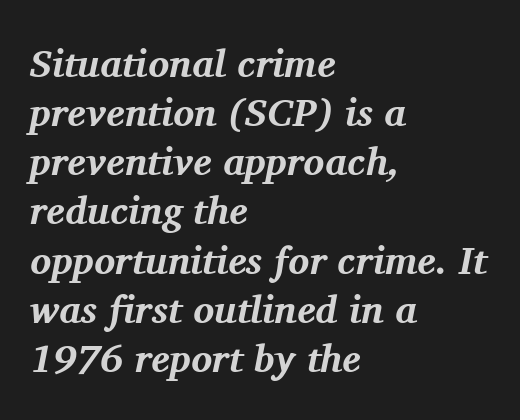
The image shows 39 px bold serif type, italic (leaning right); set left-aligned, normal line spacing (1.26x), normal letter spacing, not underlined; medium stroke contrast and a medium x-height.
